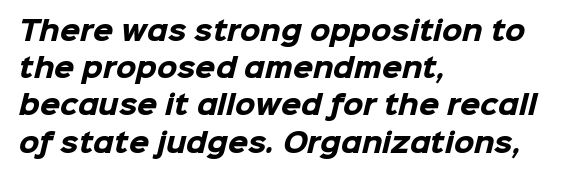
The image shows 26 px bold type; set left-aligned, normal line spacing (1.43x), normal letter spacing, not underlined.
